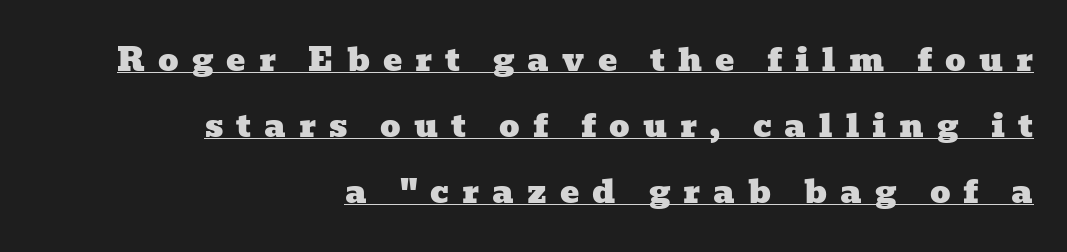
Looks like regular typesetting: each glyph gets only the width it needs. Leading is clearly above the norm, producing a sparse column. Caption: lettering with a line underneath. This is serif lettering, the kind often seen in printed books. Someone cranked the tracking dial way up on this one. The passage is arranged like a letterhead date or caption credit — flush right.
